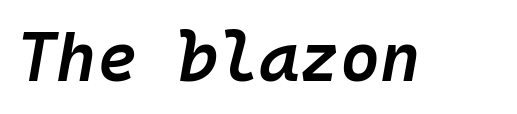
{"italic": "yes", "lean": "right", "slant_degrees": 10, "bold": "semi", "weight": "semibold", "width": "normal", "stroke_contrast": "low", "x_height": "medium", "monospaced": "yes", "underline": "no", "letter_spacing": "normal", "letter_spacing_em": 0.0, "glyph_px": 69}
